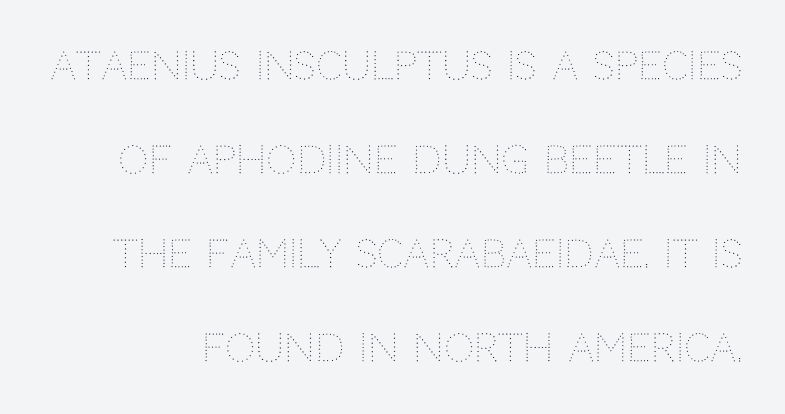
The image shows 38 px thin type, upright; set loose line spacing (2.47x), normal letter spacing, not underlined; medium stroke contrast and a large x-height.
